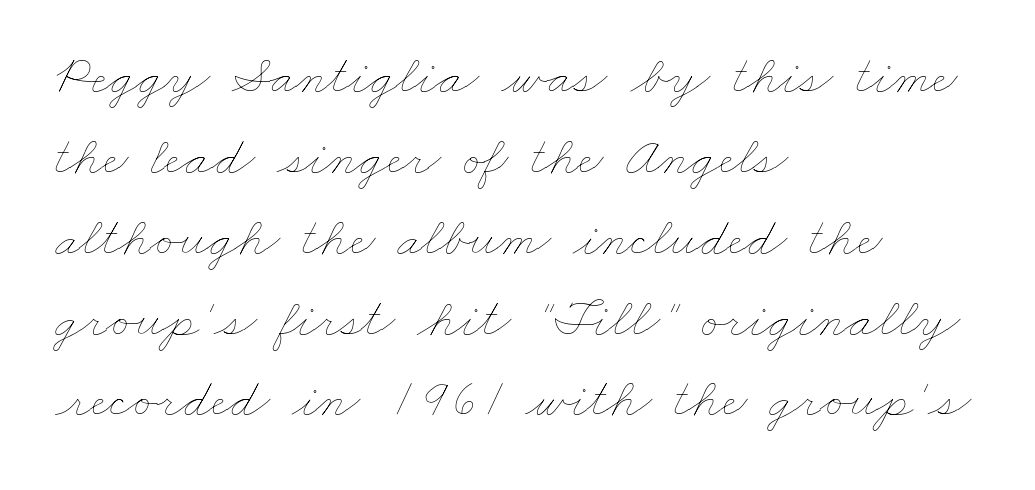
Q: Is the text bold? A: No.
Q: Is the text underlined? A: No.
Q: How is the paragraph aligned? A: Left-aligned.
Q: Is the spacing between letters normal or unusually wide? A: Normal.
Q: Is the spacing between lines tight, normal or loose? A: Normal.
Q: Width (condensed, normal, or wide)? A: Wide.
Q: Stroke contrast? A: Low.
Q: x-height? A: Small.
Q: Monospaced? A: No.
